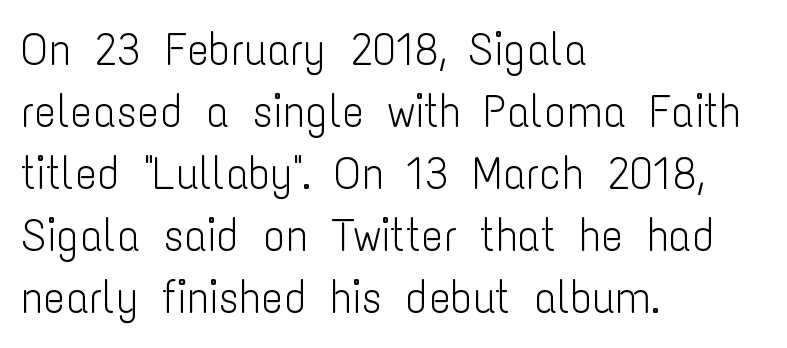
Style check: upright. The font is comparable to plain body text, perhaps lighter. The lines are quadded left. Each letter keeps its own natural width here, so spacing adapts to shape. Horizontal bands of white between lines are of average thickness. Is this a sans? Yes — the strokes have no serifs.
